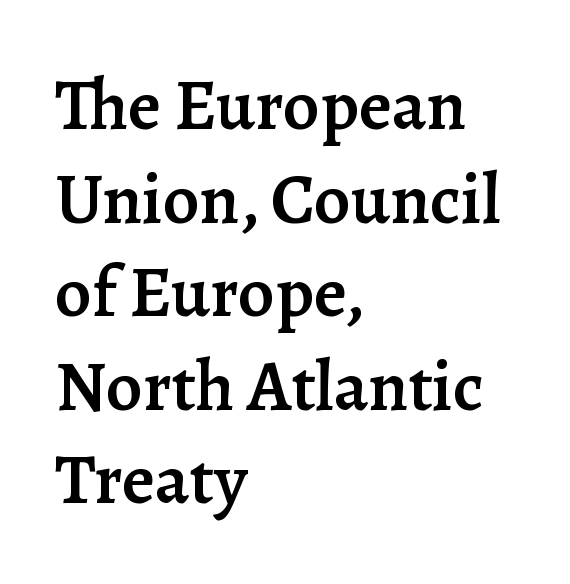
The image shows 72 px semibold serif type, upright; set left-aligned, normal line spacing (1.3x), normal letter spacing, not underlined; low stroke contrast and a medium x-height.
